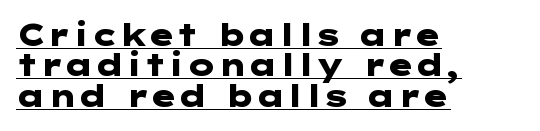
These lines huddle together more closely than default settings would place them. A continuous stroke trails under the words, as in a hyperlink. Stroke terminals: plain, sans-serif. Its strokes are broad and dark, the hallmark of bold type.
